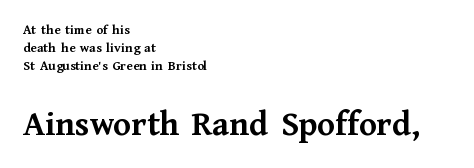
The image shows 36 px semibold serif type, upright; set left-aligned, normal line spacing (1.29x), normal letter spacing, not underlined; the second (bottom) block is 2.57x larger; medium stroke contrast and a medium x-height.
